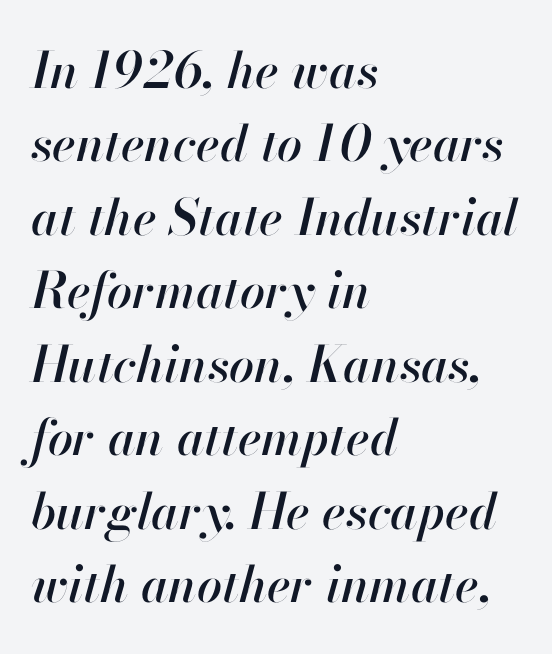
Q: Is the text italic (slanted)? A: Yes, it leans right by about 13 degrees.
Q: Is the text underlined? A: No.
Q: How is the paragraph aligned? A: Left-aligned.
Q: Is the spacing between letters normal or unusually wide? A: Normal.
Q: Is the spacing between lines tight, normal or loose? A: Normal.
Q: Width (condensed, normal, or wide)? A: Normal.
Q: Stroke contrast? A: High.
Q: x-height? A: Small.
Q: Monospaced? A: No.
